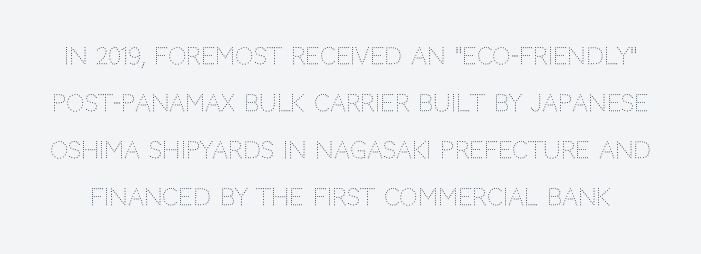
The image shows 23 px text type, upright; set loose line spacing (2.05x), normal letter spacing, not underlined.
